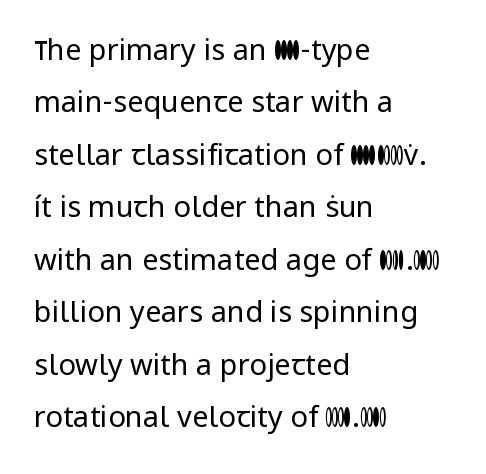
Q: Is the text bold? A: No.
Q: Is the text italic (slanted)? A: No, it is upright.
Q: Is the typeface a serif or a sans-serif typeface? A: Sans-serif.
Q: Is the text underlined? A: No.
Q: How is the paragraph aligned? A: Left-aligned.
Q: Is the spacing between letters normal or unusually wide? A: Normal.
Q: Width (condensed, normal, or wide)? A: Normal.
Q: Stroke contrast? A: Low.
Q: x-height? A: Medium.
Q: Monospaced? A: No.
